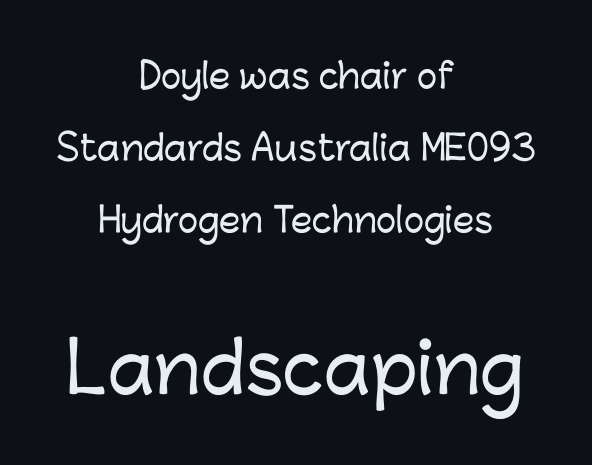
{"serif": "no", "italic": "no", "width": "normal", "stroke_contrast": "low", "x_height": "medium", "monospaced": "no", "underline": "no", "align": "center", "line_spacing": "loose", "line_spacing_ratio": 2.12, "letter_spacing": "normal", "letter_spacing_em": 0.0, "larger_block": "second", "size_ratio": 2.03, "glyph_px": 69}
